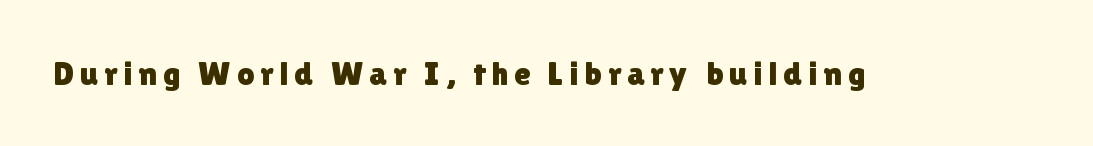
{"serif": "no", "italic": "no", "width": "normal", "x_height": "medium", "monospaced": "no", "underline": "no", "glyph_px": 34}
